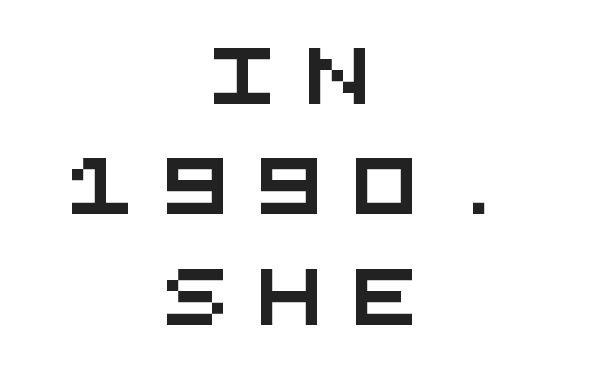
The image shows 56 px wide sans-serif type, monospaced; set centered, loose line spacing (1.97x), unusually wide letter spacing (+0.49 em), not underlined; medium stroke contrast and a large x-height.
